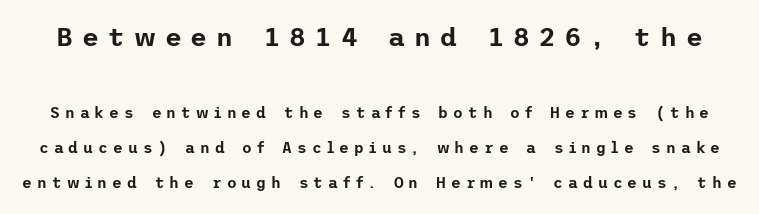
{"italic": "no", "underline": "no", "line_spacing": "loose", "line_spacing_ratio": 2.34, "letter_spacing": "wide", "letter_spacing_em": 0.34, "larger_block": "first", "size_ratio": 1.73, "glyph_px": 26}
